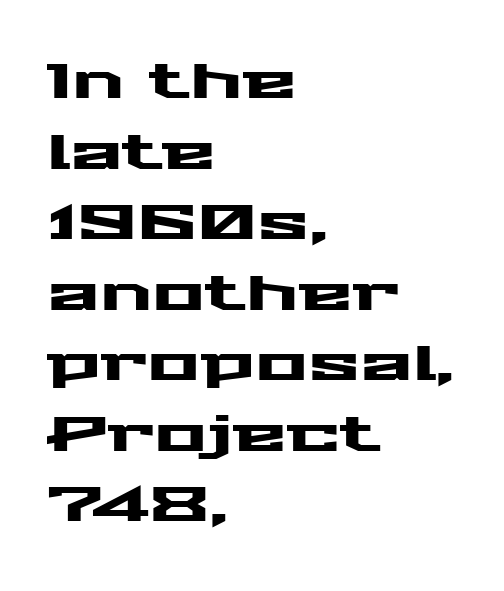
The image shows 49 px wide sans-serif type, upright; set left-aligned, normal line spacing (1.44x), normal letter spacing, not underlined; medium stroke contrast and a medium x-height.
